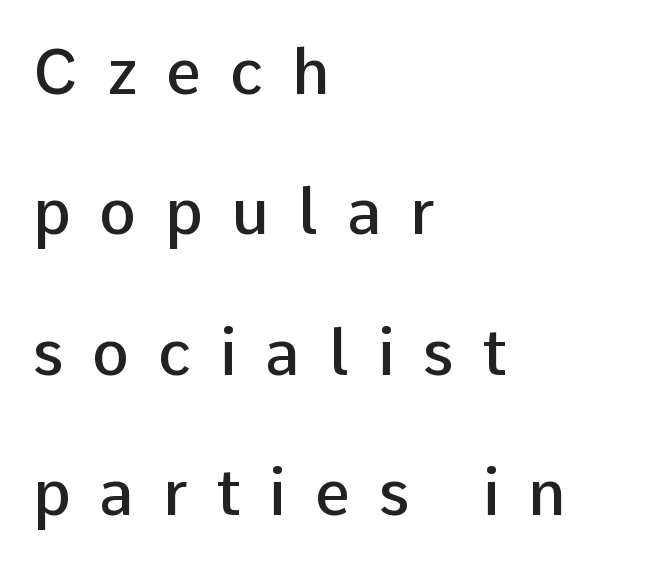
The image shows 63 px semibold sans-serif type, upright; set left-aligned, loose line spacing (2.23x), unusually wide letter spacing (+0.45 em), not underlined; low stroke contrast and a medium x-height.
